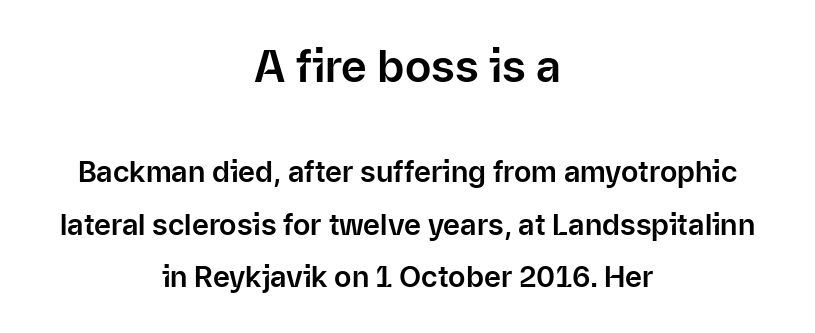
Does the copy run flush right? No — it is centered line by line. The line texture is even and compact thanks to regular tracking. You could not count columns in this text — the font is proportionally spaced. The first block has been scaled up relative to the second. Do the letters lean? They stand straight. Underlining? Definitely not there.
